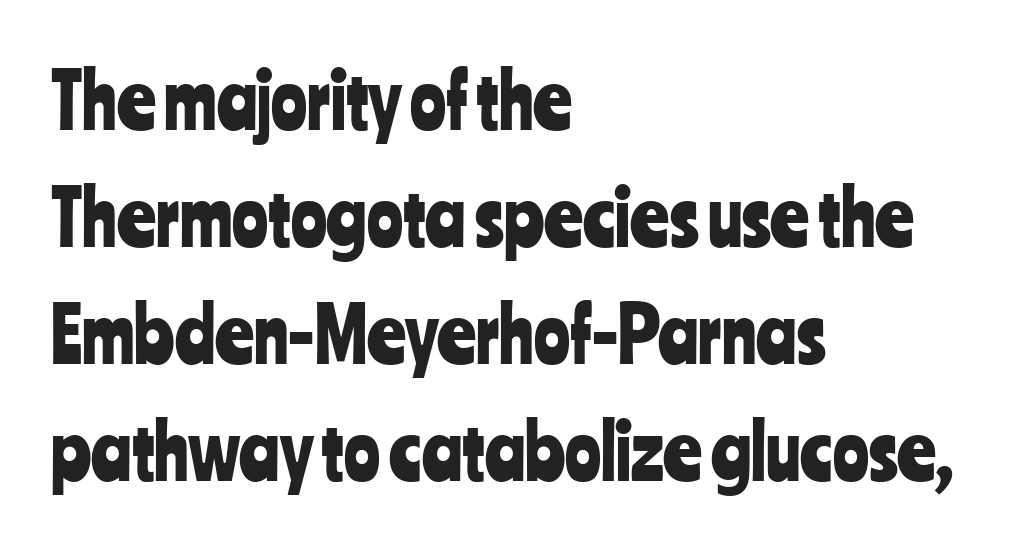
Q: Is the text italic (slanted)? A: No, it is upright.
Q: Is the typeface a serif or a sans-serif typeface? A: Sans-serif.
Q: Is the text underlined? A: No.
Q: How is the paragraph aligned? A: Left-aligned.
Q: Is the spacing between letters normal or unusually wide? A: Normal.
Q: Is the spacing between lines tight, normal or loose? A: Normal.
Q: Width (condensed, normal, or wide)? A: Condensed.
Q: Stroke contrast? A: Low.
Q: x-height? A: Medium.
Q: Monospaced? A: No.
